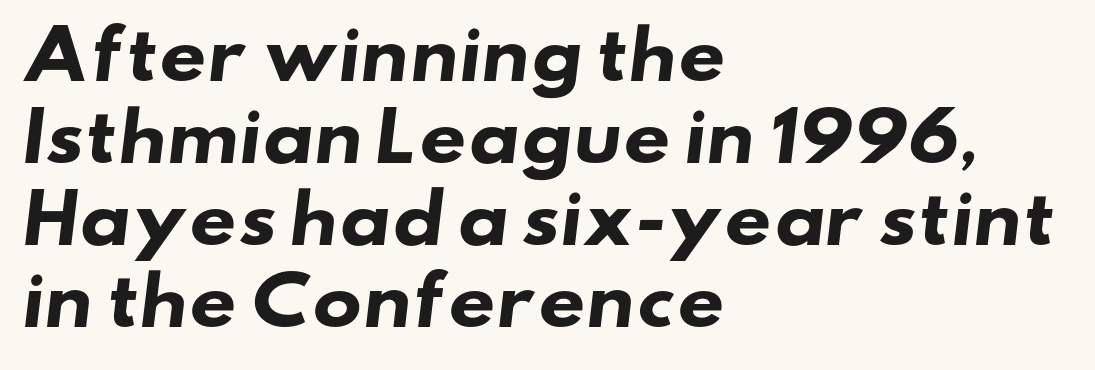
{"serif": "no", "bold": "yes", "weight": "heavy", "width": "wide", "stroke_contrast": "low", "x_height": "small", "monospaced": "no", "underline": "no", "align": "left", "line_spacing_ratio": 1.24, "letter_spacing": "normal", "letter_spacing_em": 0.0, "glyph_px": 66}
